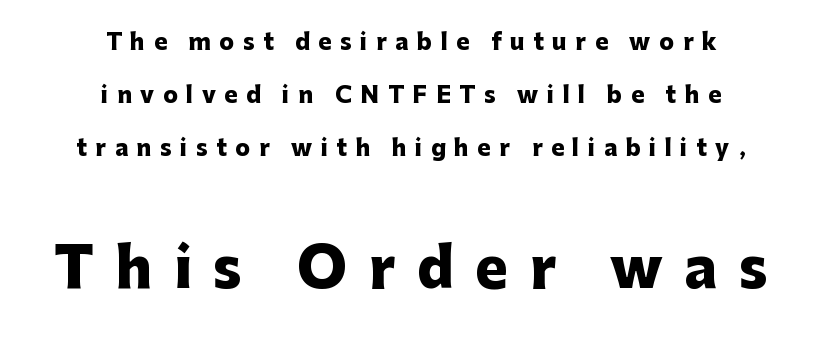
Q: Is the text bold? A: Yes.
Q: Is the text italic (slanted)? A: No, it is upright.
Q: Is the typeface a serif or a sans-serif typeface? A: Sans-serif.
Q: Is the text underlined? A: No.
Q: How is the paragraph aligned? A: Centered.
Q: Is the spacing between letters normal or unusually wide? A: Unusually wide.
Q: Is the spacing between lines tight, normal or loose? A: Loose.
Q: Which block of text is set in a larger size, the first (top) or the second (bottom)? A: The second (bottom) one.
Q: Width (condensed, normal, or wide)? A: Normal.
Q: Stroke contrast? A: Low.
Q: x-height? A: Medium.
Q: Monospaced? A: No.
